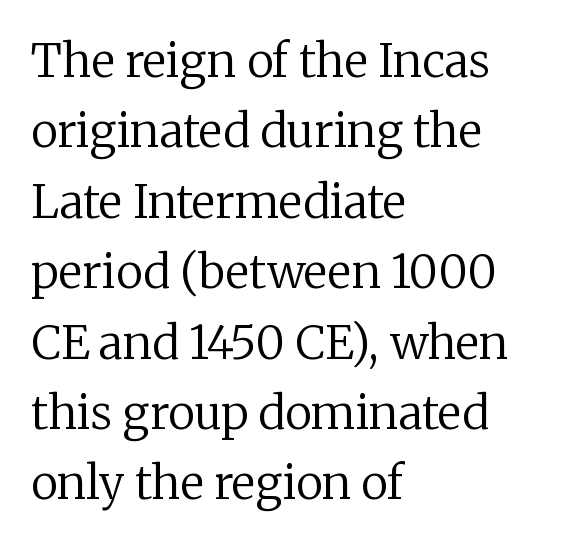
These lines are rendered in a variable-pitch font. Leading matches the norm, producing a regular column. The font sits on the lighter half of the weight spectrum, regular included. You can tell from the footed stems that serif type was used.
